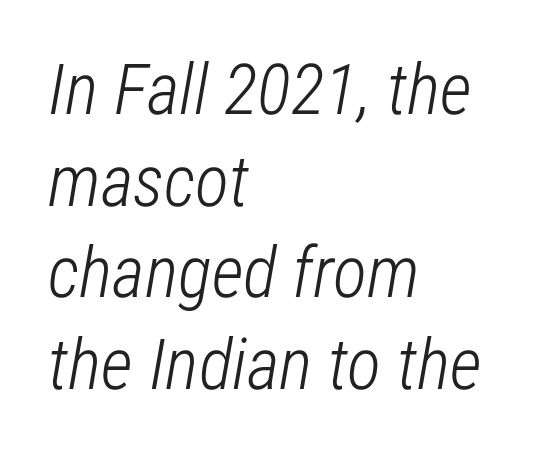
{"italic": "yes", "lean": "right", "slant_degrees": 12, "bold": "no", "weight": "light", "width": "condensed", "stroke_contrast": "low", "x_height": "medium", "monospaced": "no", "underline": "no", "align": "left", "line_spacing": "normal", "line_spacing_ratio": 1.29, "letter_spacing": "normal", "letter_spacing_em": 0.0, "glyph_px": 71}
